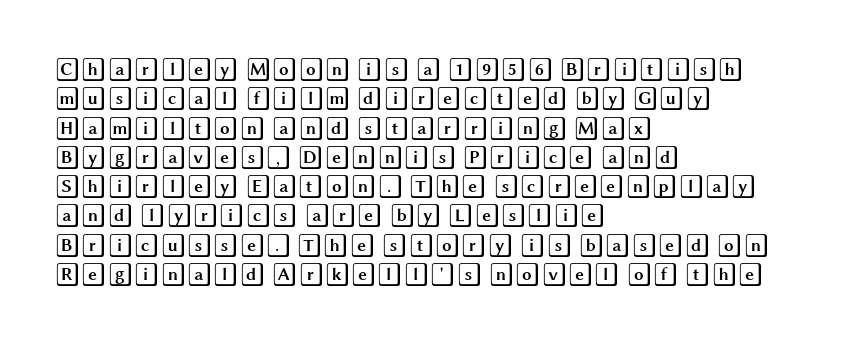
Q: Is the text italic (slanted)? A: No, it is upright.
Q: Is the text underlined? A: No.
Q: How is the paragraph aligned? A: Left-aligned.
Q: Is the spacing between letters normal or unusually wide? A: Normal.
